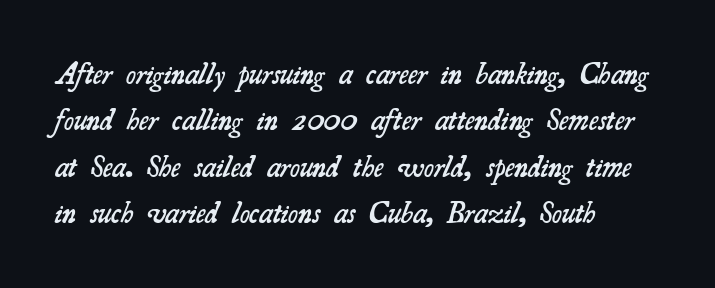
Tracking value appears to be zero — textbook default spacing. As a designer I'd log this as weight 600, semibold. You can tell from the footed stems that serif type was used. The typesetter chose a ragged-right arrangement here.
